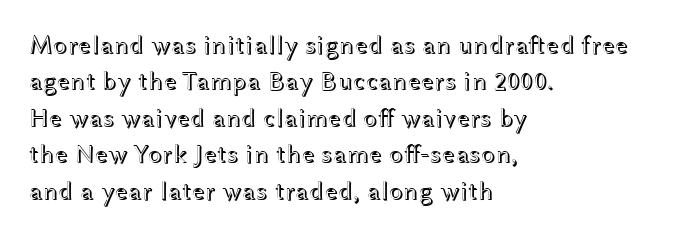
Q: Is the text italic (slanted)? A: No, it is upright.
Q: Is the text underlined? A: No.
Q: How is the paragraph aligned? A: Left-aligned.
Q: Is the spacing between letters normal or unusually wide? A: Normal.
Q: Is the spacing between lines tight, normal or loose? A: Normal.
